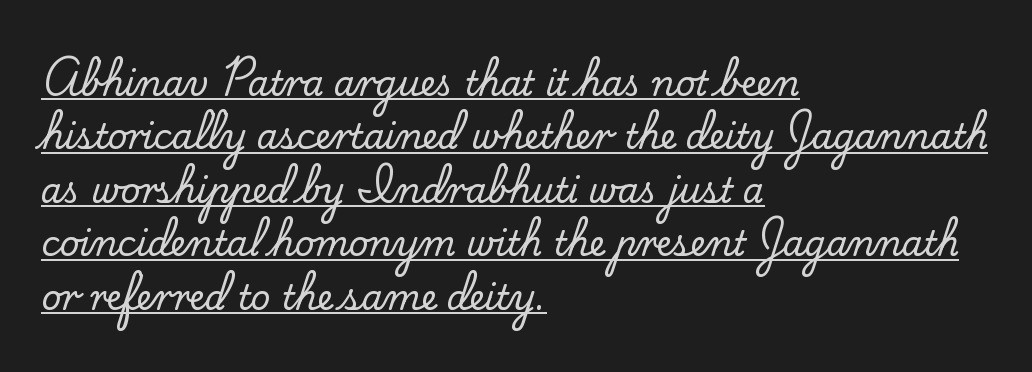
Q: Is the text italic (slanted)? A: Yes.
Q: Is the typeface a serif or a sans-serif typeface? A: Serif.
Q: Is the text underlined? A: Yes.
Q: How is the paragraph aligned? A: Left-aligned.
Q: Is the spacing between letters normal or unusually wide? A: Normal.
Q: Is the spacing between lines tight, normal or loose? A: Normal.
Q: Width (condensed, normal, or wide)? A: Normal.
Q: Stroke contrast? A: Low.
Q: x-height? A: Small.
Q: Monospaced? A: No.
